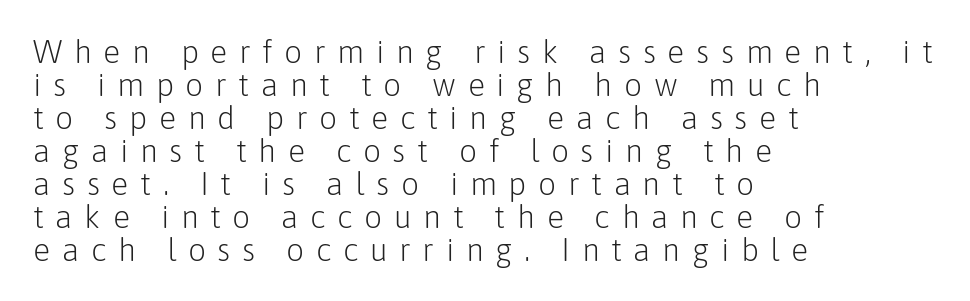
The image shows 32 px light sans-serif type, upright; set left-aligned, tight line spacing (1.03x), unusually wide letter spacing (+0.36 em), not underlined; low stroke contrast and a medium x-height.
